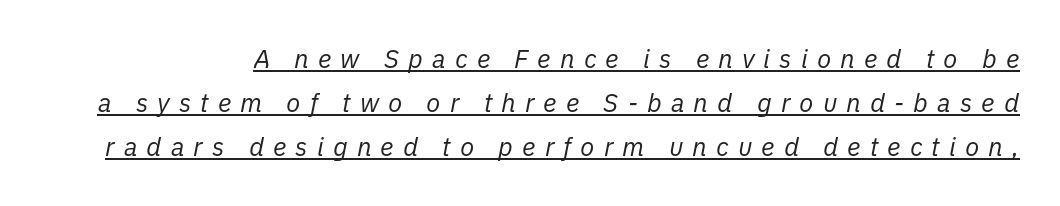
The image shows 26 px text type, italic (leaning right); set normal line spacing (1.7x), unusually wide letter spacing (+0.35 em), underlined.
